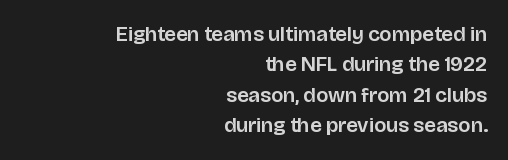
Q: Is the text italic (slanted)? A: No, it is upright.
Q: Is the text underlined? A: No.
Q: How is the paragraph aligned? A: Right-aligned.
Q: Is the spacing between letters normal or unusually wide? A: Normal.
Q: Is the spacing between lines tight, normal or loose? A: Normal.
